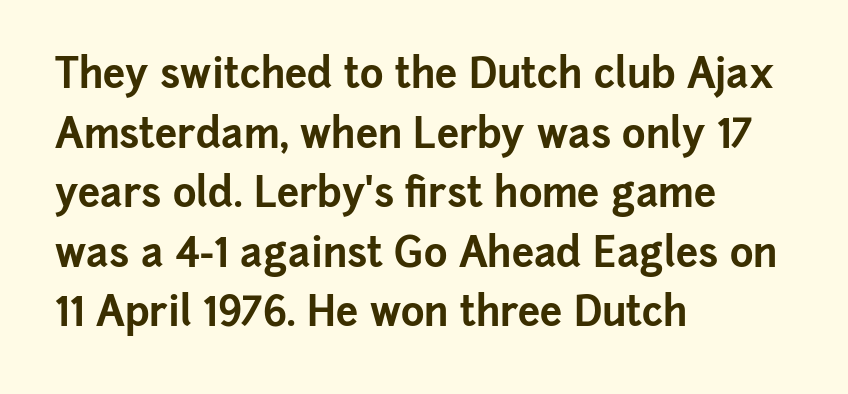
This sample uses a sans-serif face. Proportional: the letters do not fall into vertical columns. How would I describe the line gaps? Plain and ordinary. Rendered with straight, roman letterforms. Casual observation: everything's shoved over to the left.
